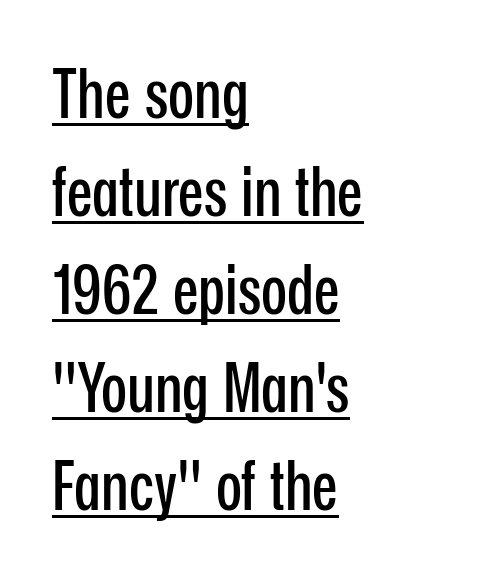
{"serif": "no", "italic": "no", "width": "condensed", "stroke_contrast": "low", "x_height": "medium", "monospaced": "no", "underline": "yes", "align": "left", "line_spacing": "normal", "line_spacing_ratio": 1.44, "letter_spacing": "normal", "letter_spacing_em": 0.0, "glyph_px": 68}
